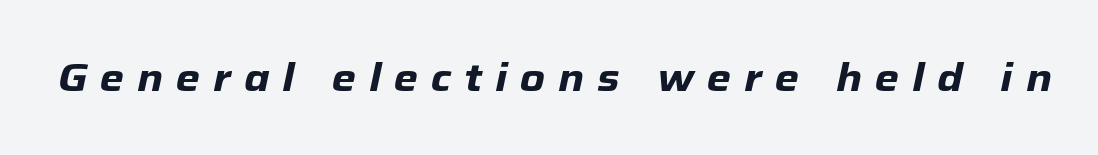
Tall strokes in this sample are angled rather than plumb. The gap between lines stays unmarked. Here the glyphs are tracked loosely, breaking word shapes into spaced letters. This is heavy type, rendered in bold.
